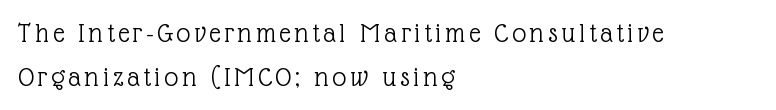
The image shows 28 px light serif type, upright; set left-aligned, normal line spacing (1.56x), not underlined; a medium x-height.
